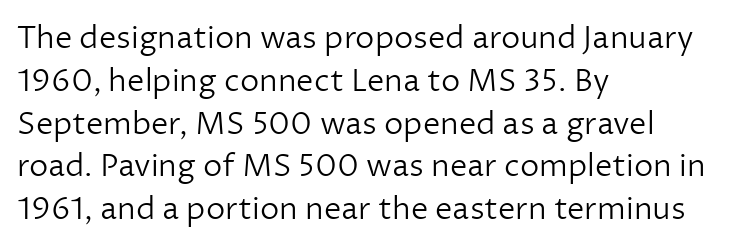
{"serif": "no", "italic": "no", "bold": "no", "weight": "light", "width": "normal", "stroke_contrast": "low", "x_height": "medium", "monospaced": "no", "underline": "no", "align": "left", "line_spacing": "normal", "line_spacing_ratio": 1.38, "letter_spacing": "normal", "letter_spacing_em": 0.0, "glyph_px": 31}
